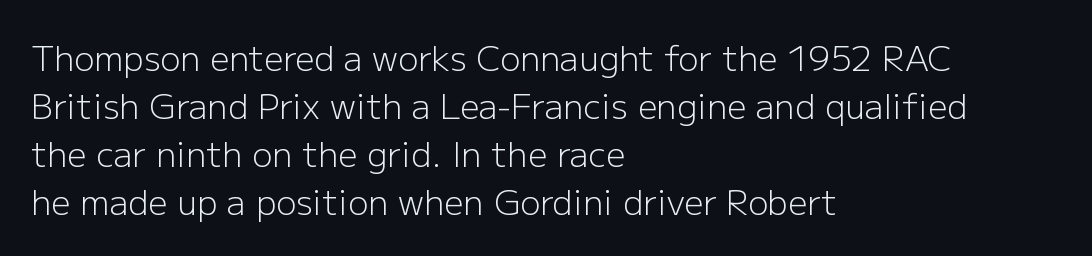
The image shows 34 px light sans-serif type, upright; set left-aligned, normal line spacing (1.41x), normal letter spacing, not underlined; low stroke contrast and a medium x-height.
